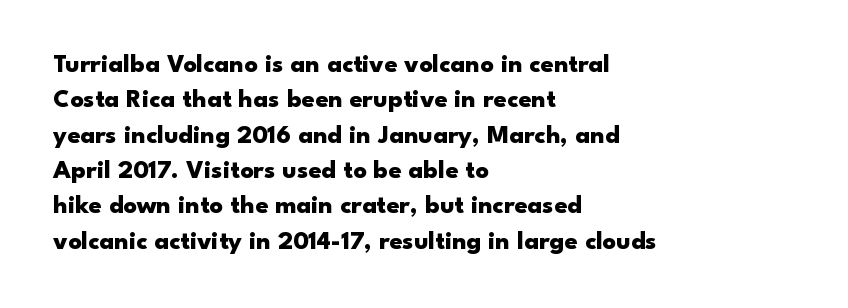
Q: Is the text bold? A: Yes.
Q: Is the text italic (slanted)? A: No, it is upright.
Q: Is the text underlined? A: No.
Q: How is the paragraph aligned? A: Left-aligned.
Q: Is the spacing between letters normal or unusually wide? A: Normal.
Q: Is the spacing between lines tight, normal or loose? A: Normal.
